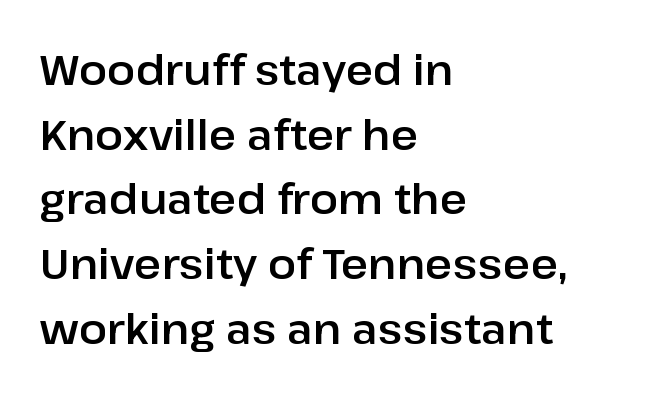
The image shows 42 px sans-serif type, upright; set left-aligned, normal line spacing (1.54x), normal letter spacing, not underlined; low stroke contrast and a medium x-height.
